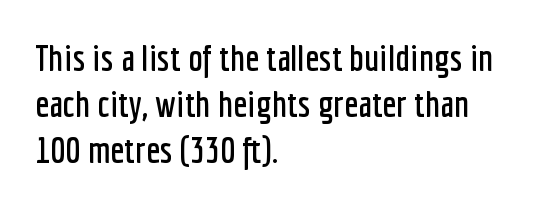
The image shows 37 px condensed sans-serif type, upright; set left-aligned, line spacing 1.24x, normal letter spacing, not underlined; low stroke contrast and a medium x-height.
